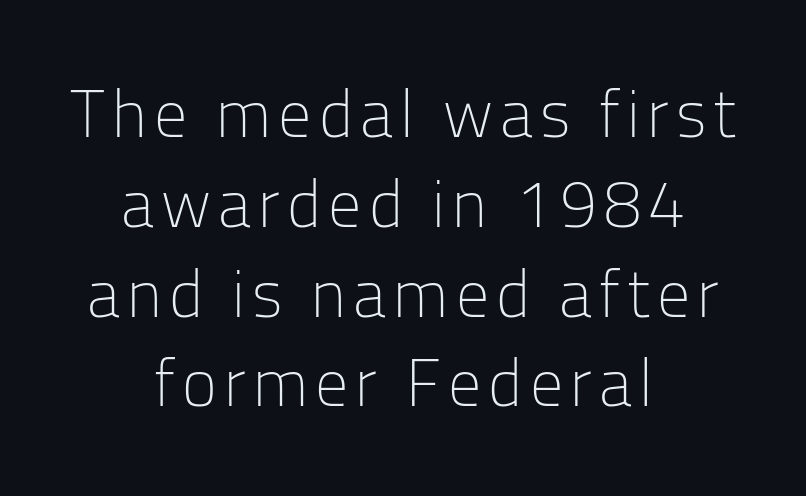
The letters stand upright; this is a roman face. Vertical spacing — default. Has an underline been added? It has not. You can tell from the bare stems that sans-serif type was used.
